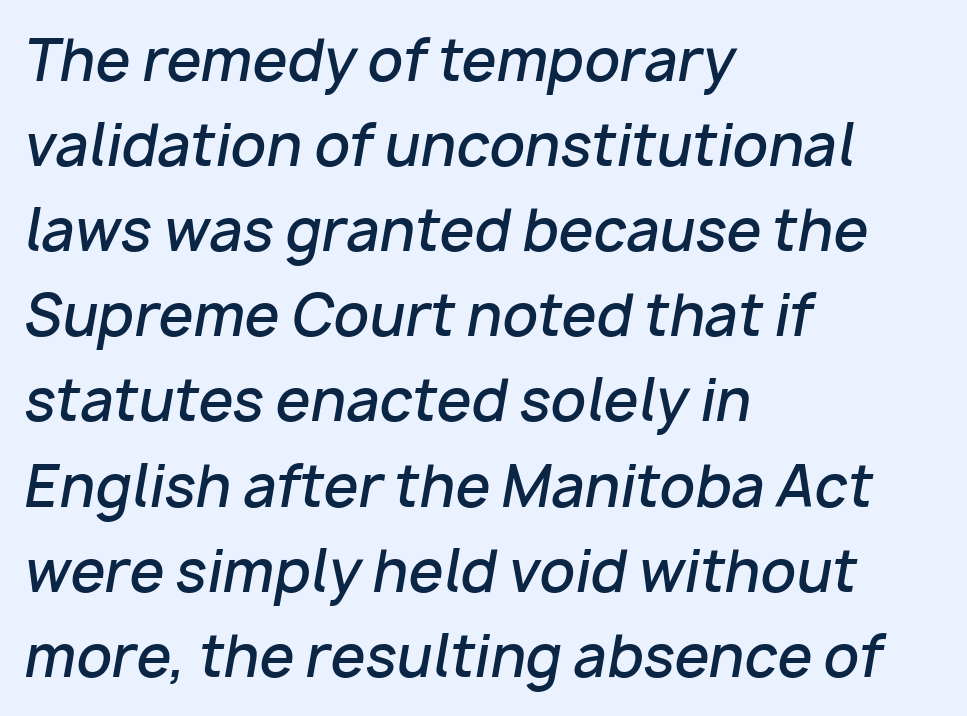
{"italic": "yes", "lean": "right", "slant_degrees": 10, "bold": "semi", "weight": "semibold", "width": "normal", "stroke_contrast": "low", "x_height": "medium", "monospaced": "no", "underline": "no", "align": "left", "line_spacing": "normal", "line_spacing_ratio": 1.52, "letter_spacing": "normal", "letter_spacing_em": 0.0, "glyph_px": 56}
